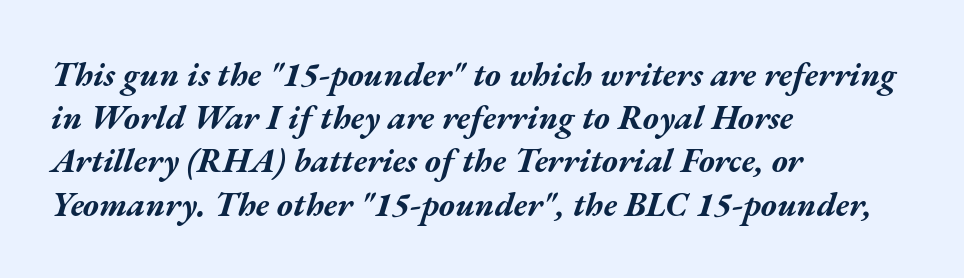
The image shows 34 px bold, wide type, italic (leaning right); set left-aligned, normal line spacing (1.27x), normal letter spacing, not underlined; medium stroke contrast and a medium x-height.
